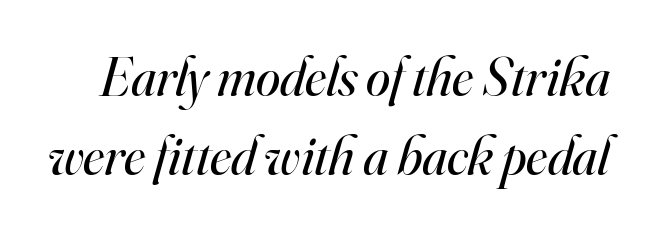
Q: Is the text bold? A: No.
Q: Is the text italic (slanted)? A: Yes, it leans right by about 16 degrees.
Q: Is the typeface a serif or a sans-serif typeface? A: Serif.
Q: Is the text underlined? A: No.
Q: Is the spacing between letters normal or unusually wide? A: Normal.
Q: Is the spacing between lines tight, normal or loose? A: Normal.
Q: Width (condensed, normal, or wide)? A: Normal.
Q: Stroke contrast? A: High.
Q: x-height? A: Small.
Q: Monospaced? A: No.
